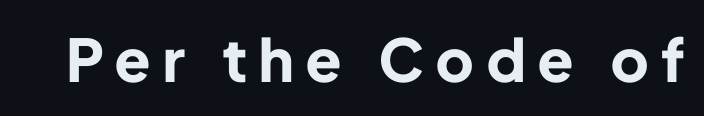
{"serif": "no", "italic": "no", "bold": "yes", "weight": "bold", "width": "normal", "stroke_contrast": "low", "x_height": "medium", "monospaced": "no", "underline": "no", "letter_spacing": "wide", "letter_spacing_em": 0.22, "glyph_px": 59}
